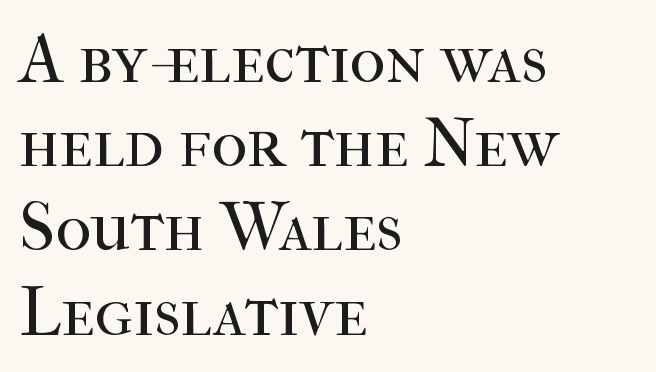
The image shows 69 px regular-weight serif type, upright; set left-aligned, line spacing 1.22x, normal letter spacing, not underlined; high stroke contrast and a medium x-height.
